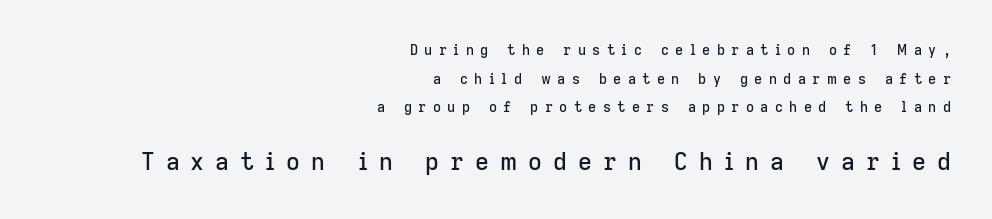
The image shows 24 px text type, upright; set right-aligned, loose line spacing (2.05x), unusually wide letter spacing (+0.46 em), not underlined; the second (bottom) block is 1.71x larger.
